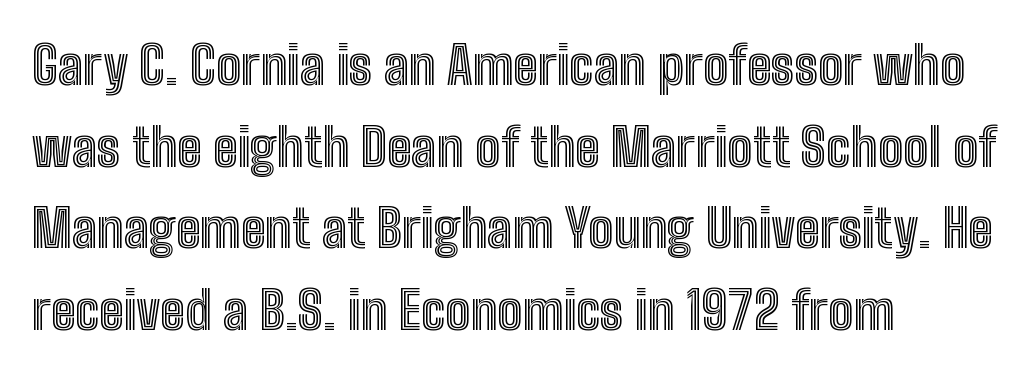
The image shows 53 px condensed type, upright; set left-aligned, normal line spacing (1.54x), normal letter spacing, not underlined; a medium x-height.
